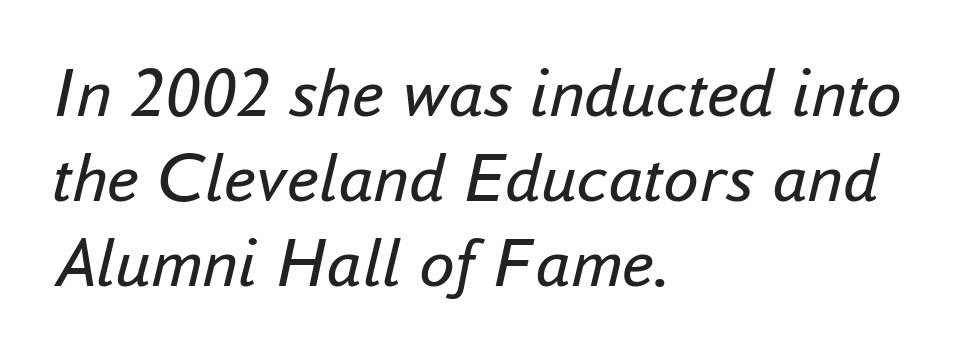
{"italic": "yes", "lean": "right", "slant_degrees": 16, "bold": "no", "weight": "regular", "width": "normal", "stroke_contrast": "low", "x_height": "small", "monospaced": "no", "underline": "no", "align": "left", "line_spacing_ratio": 1.2, "letter_spacing": "normal", "letter_spacing_em": 0.0, "glyph_px": 71}
